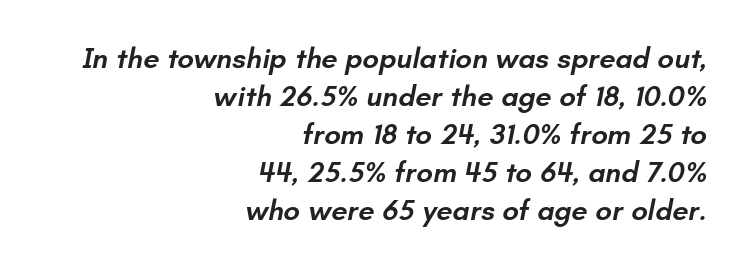
Q: Is the text bold? A: Semi-bold.
Q: Is the typeface a serif or a sans-serif typeface? A: Sans-serif.
Q: Is the text underlined? A: No.
Q: How is the paragraph aligned? A: Right-aligned.
Q: Is the spacing between letters normal or unusually wide? A: Normal.
Q: Is the spacing between lines tight, normal or loose? A: Normal.
Q: Width (condensed, normal, or wide)? A: Normal.
Q: Stroke contrast? A: Low.
Q: x-height? A: Small.
Q: Monospaced? A: No.
